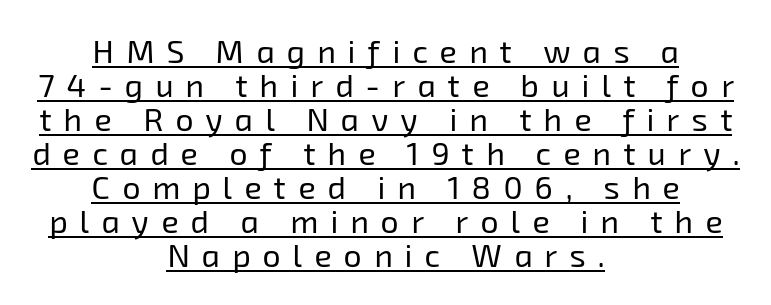
The image shows 32 px regular-weight sans-serif type; set centered, tight line spacing (1.06x), unusually wide letter spacing (+0.38 em), underlined; low stroke contrast and a medium x-height.
